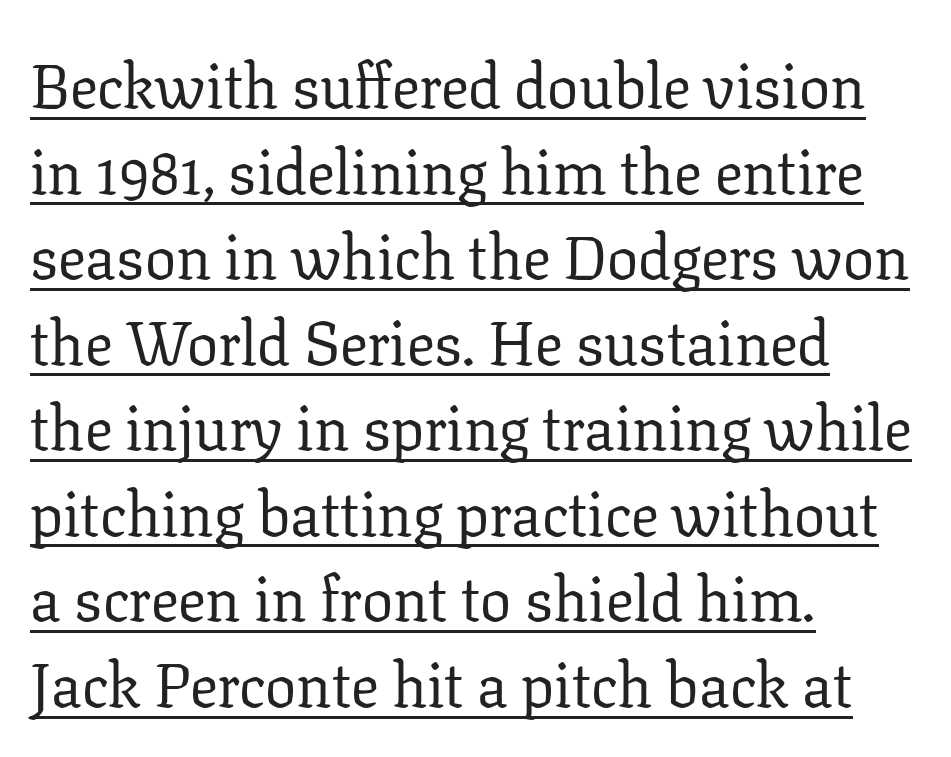
Q: Is the text bold? A: No.
Q: Is the text italic (slanted)? A: No, it is upright.
Q: Is the typeface a serif or a sans-serif typeface? A: Serif.
Q: Is the text underlined? A: Yes.
Q: How is the paragraph aligned? A: Left-aligned.
Q: Is the spacing between letters normal or unusually wide? A: Normal.
Q: Is the spacing between lines tight, normal or loose? A: Normal.
Q: Width (condensed, normal, or wide)? A: Normal.
Q: Stroke contrast? A: Low.
Q: x-height? A: Medium.
Q: Monospaced? A: No.
